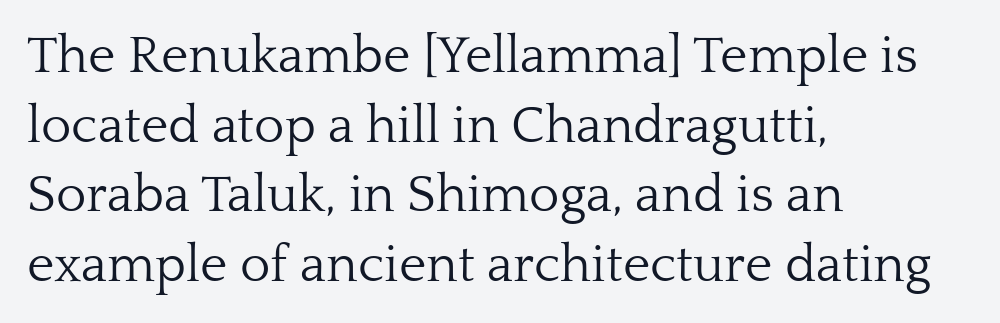
Q: Is the text bold? A: No.
Q: Is the text italic (slanted)? A: No, it is upright.
Q: Is the typeface a serif or a sans-serif typeface? A: Serif.
Q: Is the text underlined? A: No.
Q: How is the paragraph aligned? A: Left-aligned.
Q: Is the spacing between letters normal or unusually wide? A: Normal.
Q: Is the spacing between lines tight, normal or loose? A: Normal.
Q: Width (condensed, normal, or wide)? A: Normal.
Q: Stroke contrast? A: Low.
Q: x-height? A: Medium.
Q: Monospaced? A: No.
